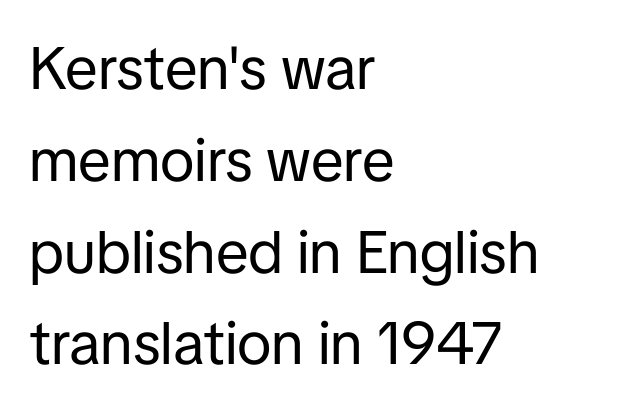
The image shows 60 px regular-weight sans-serif type, upright; set left-aligned, normal line spacing (1.53x), normal letter spacing, not underlined; low stroke contrast and a medium x-height.
